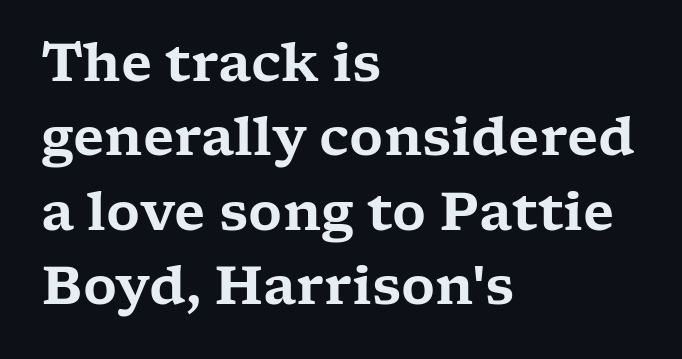
The image shows 52 px wide serif type, upright; set left-aligned, normal line spacing (1.43x), normal letter spacing, not underlined; low stroke contrast and a medium x-height.
